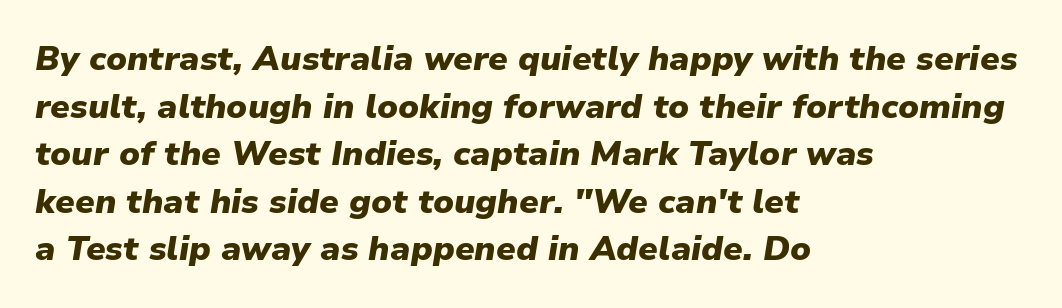
{"italic": "yes", "lean": "right", "slant_degrees": 9, "bold": "yes", "weight": "heavy", "width": "normal", "stroke_contrast": "low", "x_height": "medium", "monospaced": "no", "underline": "no", "align": "left", "line_spacing": "normal", "line_spacing_ratio": 1.4, "letter_spacing": "normal", "letter_spacing_em": 0.0, "glyph_px": 34}
